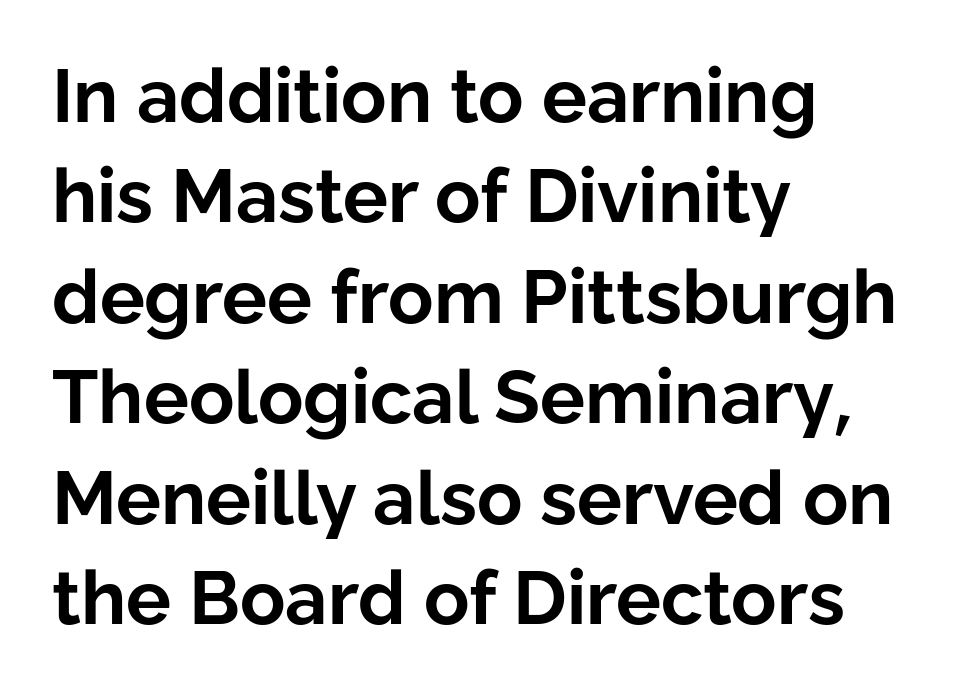
Q: Is the text bold? A: Yes.
Q: Is the text italic (slanted)? A: No, it is upright.
Q: Is the typeface a serif or a sans-serif typeface? A: Sans-serif.
Q: Is the text underlined? A: No.
Q: How is the paragraph aligned? A: Left-aligned.
Q: Is the spacing between letters normal or unusually wide? A: Normal.
Q: Is the spacing between lines tight, normal or loose? A: Normal.
Q: Width (condensed, normal, or wide)? A: Normal.
Q: Stroke contrast? A: Low.
Q: x-height? A: Medium.
Q: Monospaced? A: No.
